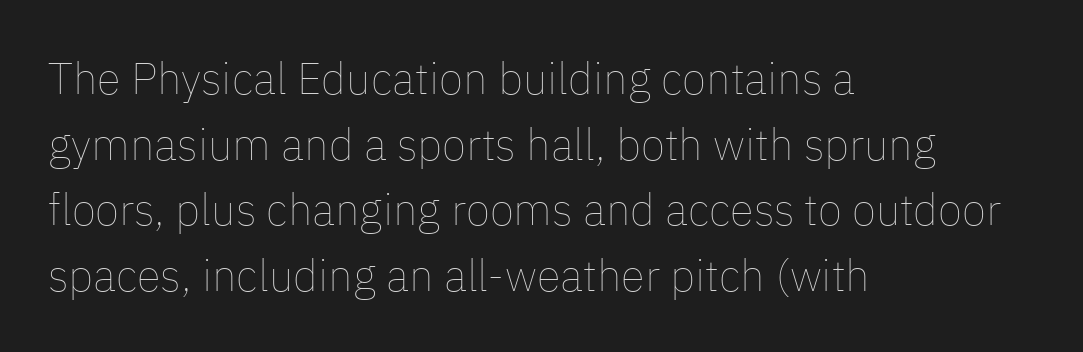
The image shows 44 px thin type, upright; set left-aligned, normal line spacing (1.49x), normal letter spacing, not underlined; low stroke contrast and a medium x-height.
